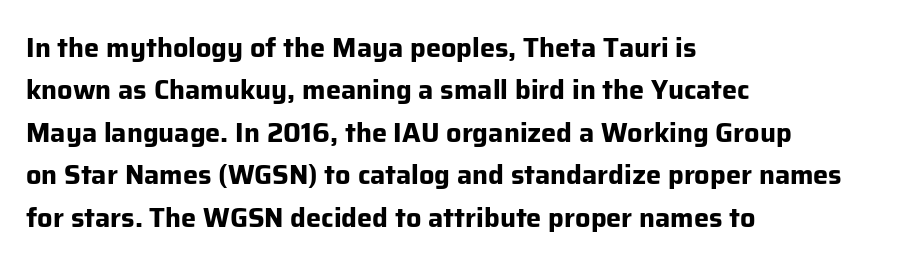
{"italic": "no", "bold": "yes", "underline": "no", "align": "left", "line_spacing": "normal", "line_spacing_ratio": 1.57, "letter_spacing": "normal", "letter_spacing_em": 0.0, "glyph_px": 27}
